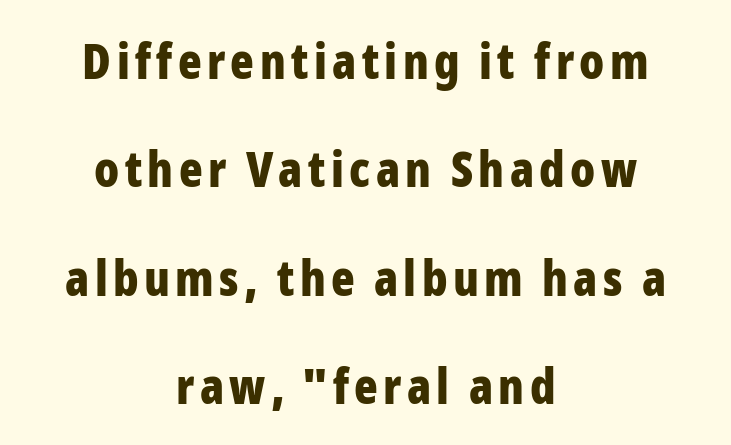
A typesetter would call this leading open, well beyond the default. The passage is arranged like a title page — every line centered. Just letters on the line, the space beneath them empty. A dark, heavy texture on the line: the type is bold. This is sans-serif lettering, the kind often seen on screens and signage.
